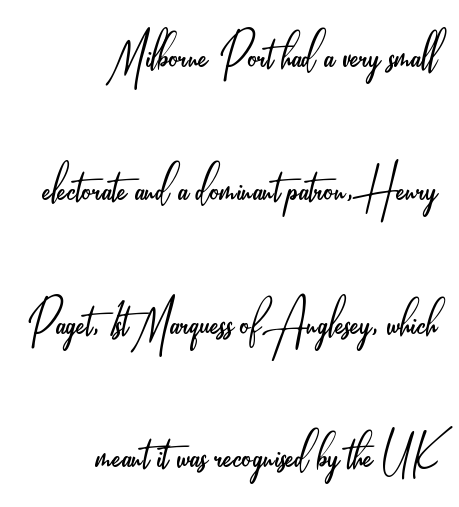
Vertical stems look standard width or narrower in stroke. These lines stand farther apart than default settings would place them. The face used here is rendered with its standard letterfit. Notice how the passage keeps a crisp vertical edge on the right only. The passage shown is typed in a proportional face where columns would drift. Unmarked baselines from the first word to the last.
